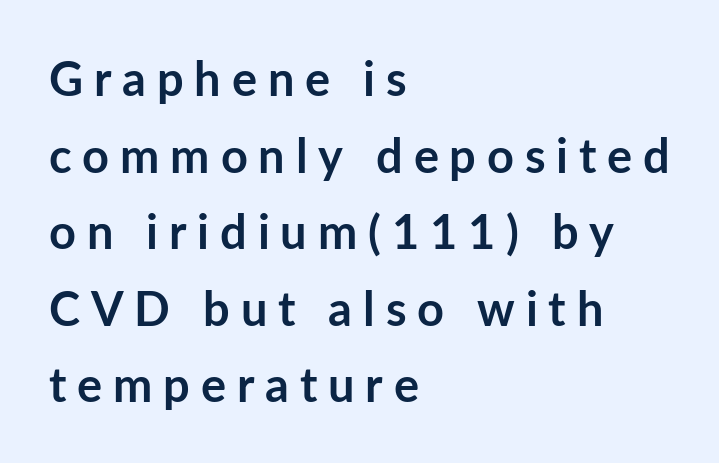
The image shows 47 px semibold sans-serif type, upright; set left-aligned, normal line spacing (1.63x), unusually wide letter spacing (+0.23 em), not underlined; low stroke contrast and a medium x-height.
